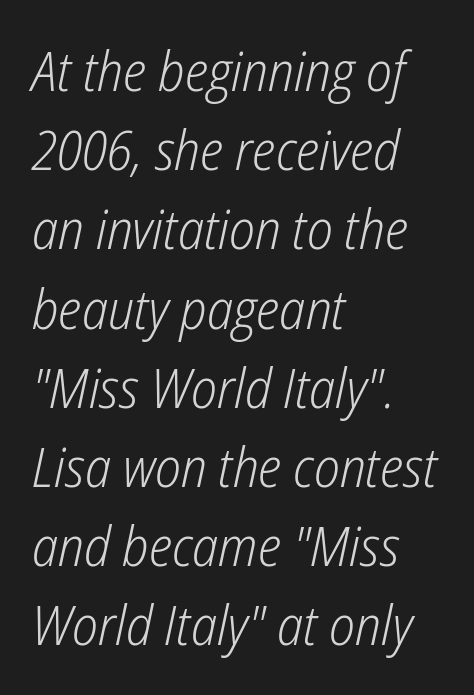
{"italic": "yes", "lean": "right", "slant_degrees": 12, "bold": "no", "weight": "light", "width": "condensed", "stroke_contrast": "low", "x_height": "medium", "monospaced": "no", "underline": "no", "align": "left", "line_spacing": "normal", "line_spacing_ratio": 1.44, "letter_spacing": "normal", "letter_spacing_em": 0.0, "glyph_px": 55}
